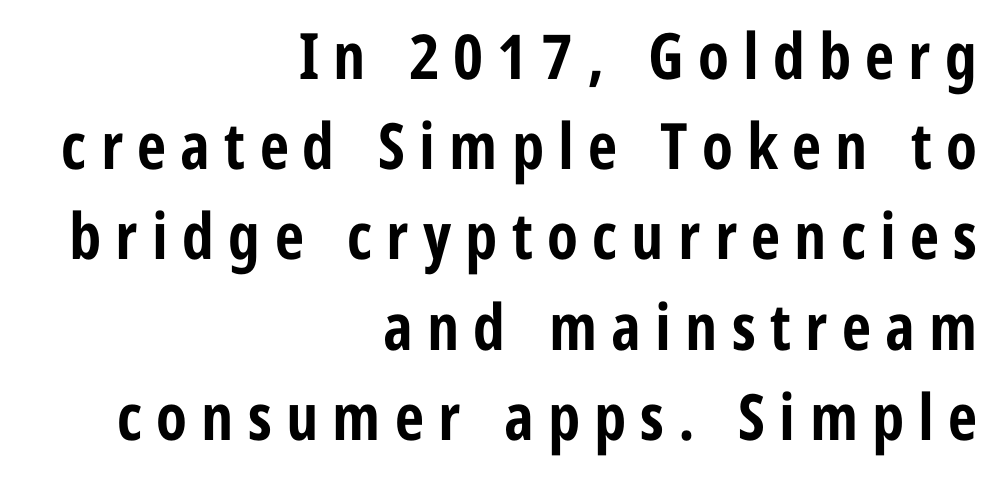
The image shows 64 px bold, condensed sans-serif type, upright; set right-aligned, normal line spacing (1.41x), unusually wide letter spacing (+0.22 em), not underlined; low stroke contrast and a medium x-height.
